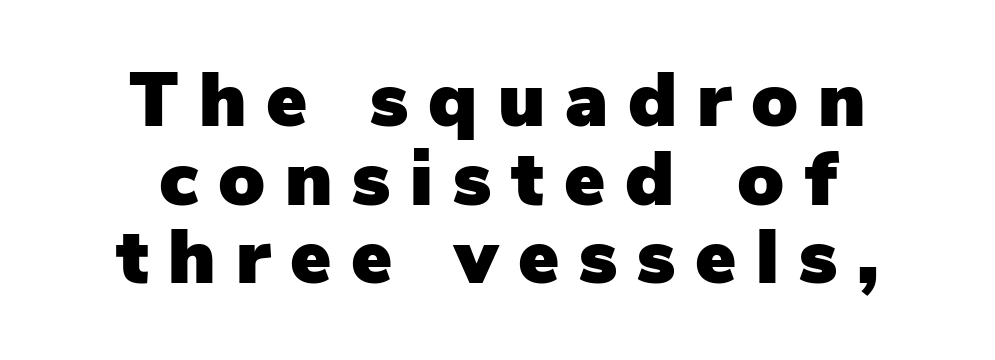
Underline: absent. Vertical spacing — tight. Style check: upright. Varying glyph widths throughout — classic text-font behaviour.
